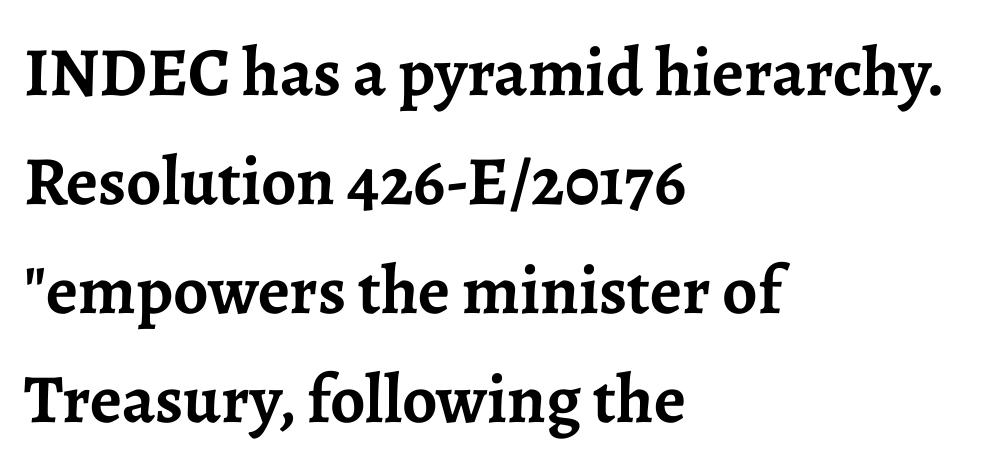
{"serif": "yes", "italic": "no", "bold": "yes", "weight": "semibold", "width": "normal", "stroke_contrast": "low", "x_height": "medium", "monospaced": "no", "underline": "no", "align": "left", "line_spacing": "normal", "line_spacing_ratio": 1.58, "letter_spacing": "normal", "letter_spacing_em": 0.0, "glyph_px": 69}
